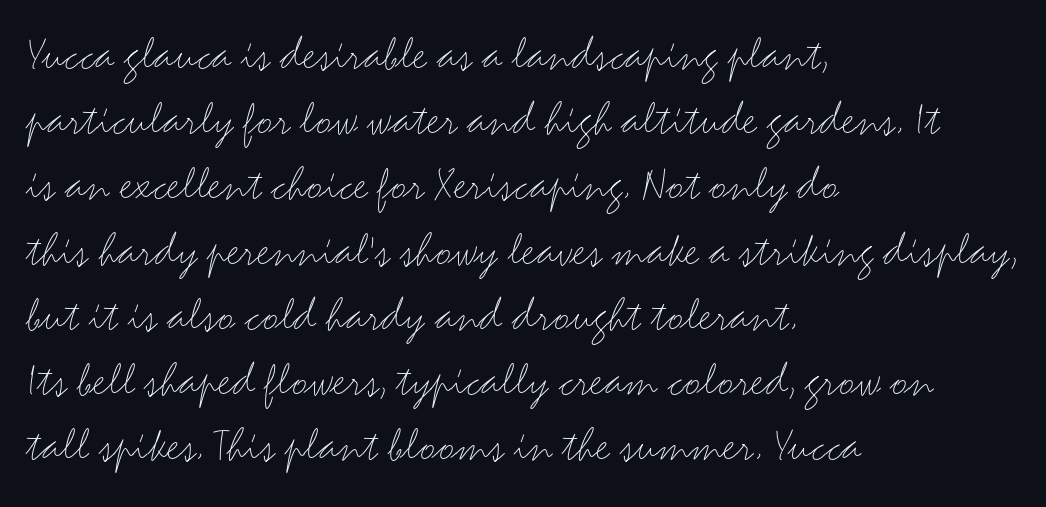
The image shows 49 px light, wide sans-serif type; set left-aligned, normal line spacing (1.33x), normal letter spacing, not underlined; medium stroke contrast and a small x-height.
